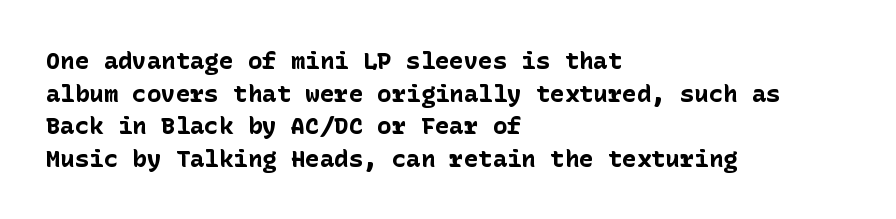
Q: Is the text bold? A: Yes.
Q: Is the text italic (slanted)? A: No, it is upright.
Q: Is the text underlined? A: No.
Q: How is the paragraph aligned? A: Left-aligned.
Q: Is the spacing between letters normal or unusually wide? A: Normal.
Q: Is the spacing between lines tight, normal or loose? A: Normal.
